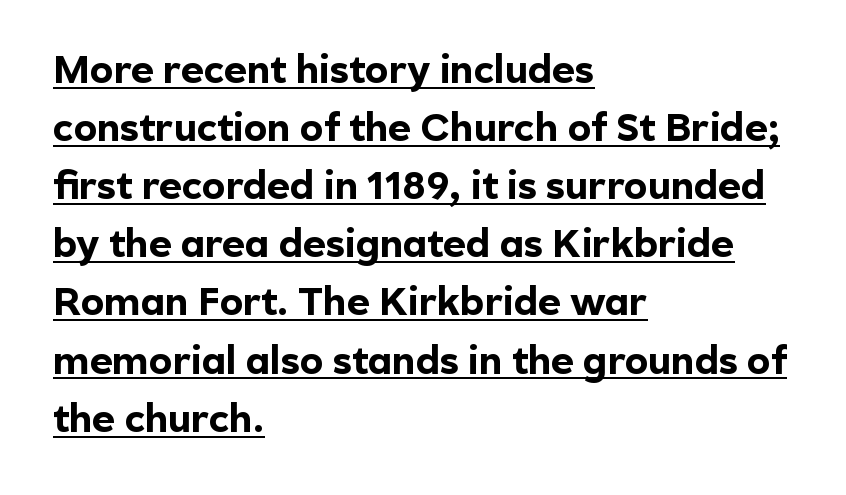
The image shows 39 px bold sans-serif type, upright; set left-aligned, normal line spacing (1.49x), normal letter spacing, underlined; a medium x-height.
